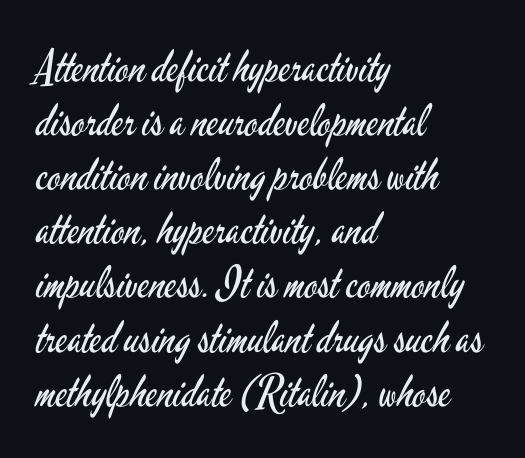
The image shows 44 px regular-weight, condensed sans-serif type; set left-aligned, line spacing 1.23x, normal letter spacing, not underlined; low stroke contrast and a small x-height.
